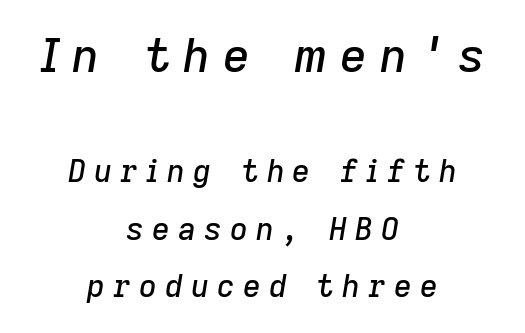
The image shows 47 px text type, italic (leaning right); set centered, line spacing 1.86x, unusually wide letter spacing (+0.26 em), not underlined; the first (top) block is 1.52x larger; low stroke contrast and a medium x-height.
